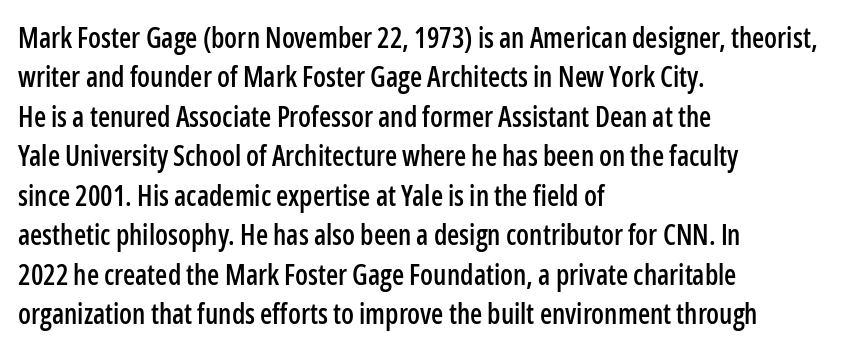
Q: Is the text italic (slanted)? A: No, it is upright.
Q: Is the typeface a serif or a sans-serif typeface? A: Sans-serif.
Q: Is the text underlined? A: No.
Q: How is the paragraph aligned? A: Left-aligned.
Q: Is the spacing between letters normal or unusually wide? A: Normal.
Q: Is the spacing between lines tight, normal or loose? A: Normal.
Q: Width (condensed, normal, or wide)? A: Condensed.
Q: Stroke contrast? A: Low.
Q: x-height? A: Medium.
Q: Monospaced? A: No.
